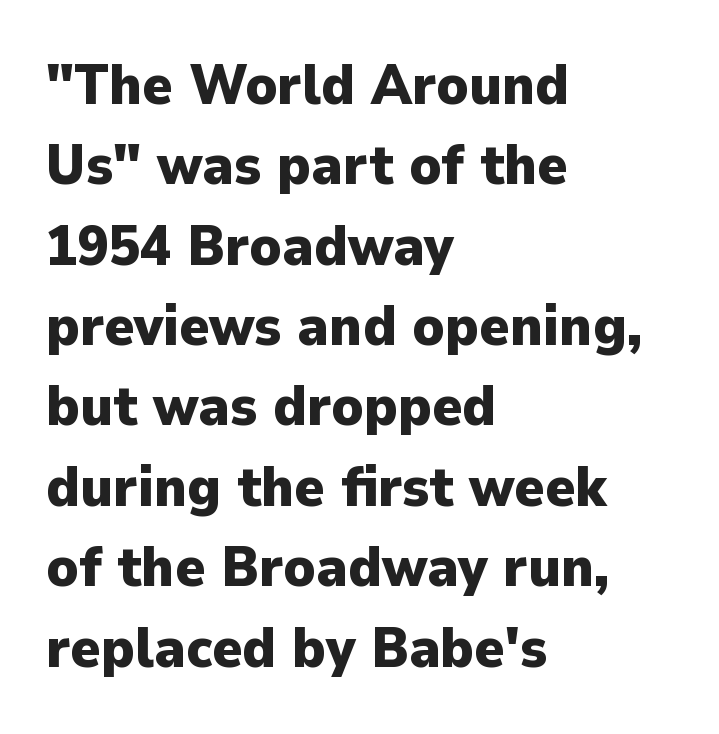
Q: Is the text bold? A: Yes.
Q: Is the text italic (slanted)? A: No, it is upright.
Q: Is the typeface a serif or a sans-serif typeface? A: Sans-serif.
Q: Is the text underlined? A: No.
Q: How is the paragraph aligned? A: Left-aligned.
Q: Is the spacing between letters normal or unusually wide? A: Normal.
Q: Is the spacing between lines tight, normal or loose? A: Normal.
Q: Width (condensed, normal, or wide)? A: Normal.
Q: Stroke contrast? A: Low.
Q: x-height? A: Medium.
Q: Monospaced? A: No.
